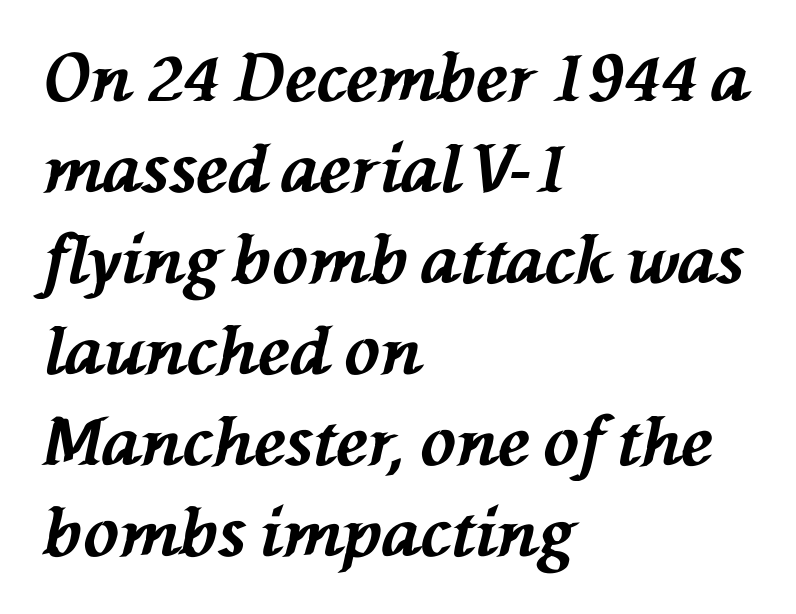
Q: Is the text bold? A: Yes.
Q: Is the text italic (slanted)? A: Yes, it leans left by about 76 degrees.
Q: Is the text underlined? A: No.
Q: How is the paragraph aligned? A: Left-aligned.
Q: Is the spacing between letters normal or unusually wide? A: Normal.
Q: Is the spacing between lines tight, normal or loose? A: Normal.
Q: Width (condensed, normal, or wide)? A: Normal.
Q: Stroke contrast? A: Medium.
Q: x-height? A: Medium.
Q: Monospaced? A: No.
